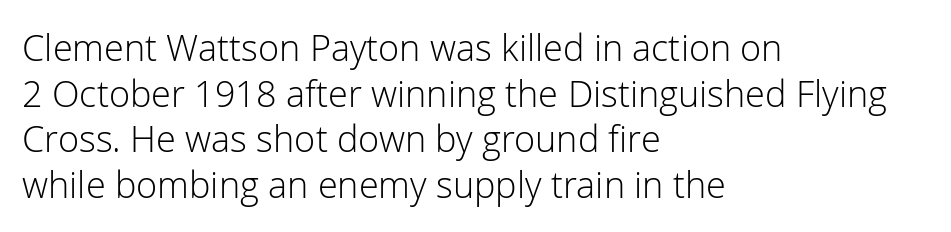
{"serif": "no", "italic": "no", "bold": "no", "weight": "light", "width": "normal", "stroke_contrast": "low", "x_height": "medium", "monospaced": "no", "underline": "no", "align": "left", "line_spacing": "normal", "line_spacing_ratio": 1.27, "letter_spacing": "normal", "letter_spacing_em": 0.0, "glyph_px": 36}
